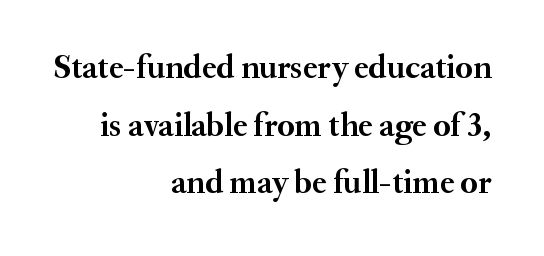
{"serif": "yes", "italic": "no", "bold": "yes", "weight": "semibold", "width": "normal", "stroke_contrast": "medium", "x_height": "small", "monospaced": "no", "underline": "no", "align": "right", "line_spacing_ratio": 1.75, "letter_spacing": "normal", "letter_spacing_em": 0.0, "glyph_px": 33}
